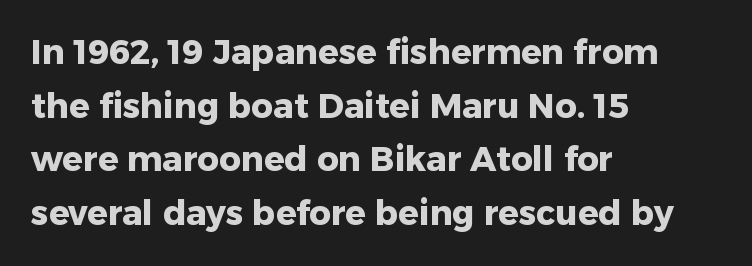
Q: Is the text bold? A: Yes.
Q: Is the text italic (slanted)? A: No, it is upright.
Q: Is the typeface a serif or a sans-serif typeface? A: Sans-serif.
Q: Is the text underlined? A: No.
Q: How is the paragraph aligned? A: Left-aligned.
Q: Is the spacing between letters normal or unusually wide? A: Normal.
Q: Is the spacing between lines tight, normal or loose? A: Normal.
Q: Width (condensed, normal, or wide)? A: Normal.
Q: Stroke contrast? A: Low.
Q: x-height? A: Medium.
Q: Monospaced? A: No.
